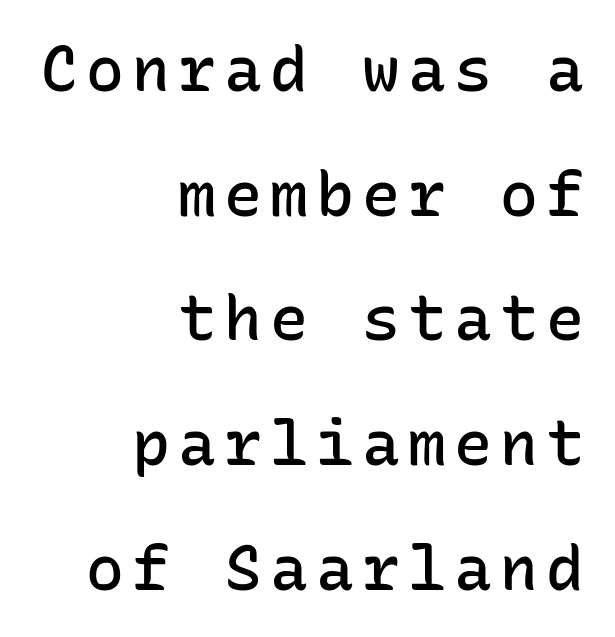
The image shows 63 px semibold sans-serif type, upright, monospaced; set right-aligned, loose line spacing (1.98x), not underlined; low stroke contrast and a medium x-height.
